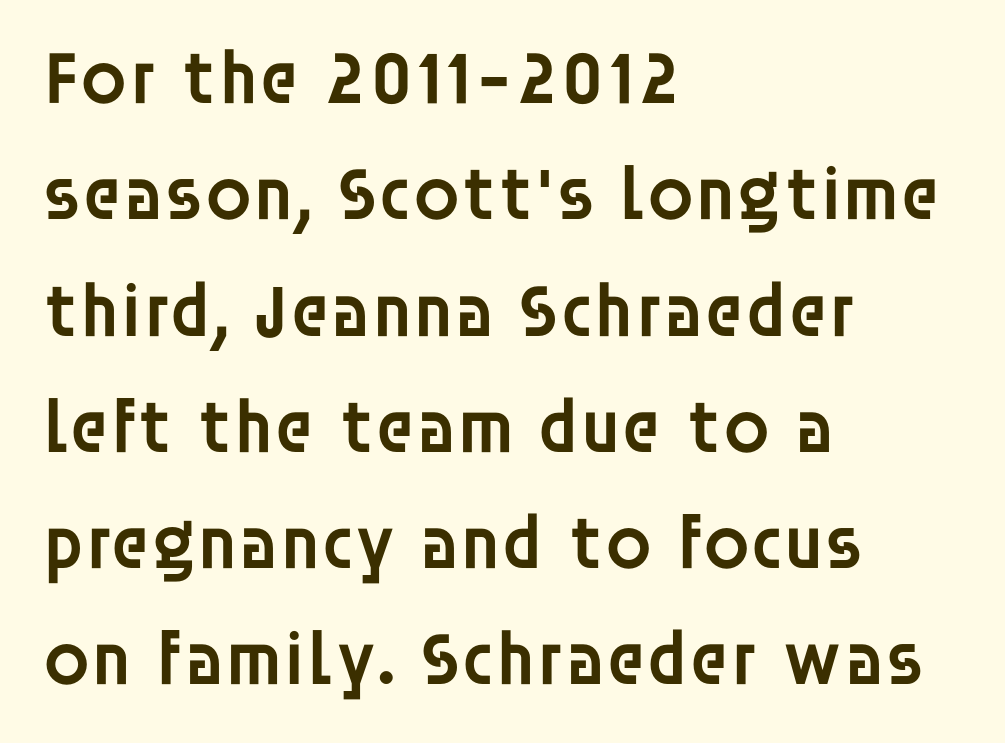
Decoration check: the copy has no underline. This rendering uses left alignment, leaving the right contour irregular. What stands out about the letter spacing? Nothing — it is the standard amount. These lines are rendered in a variable-pitch font.
